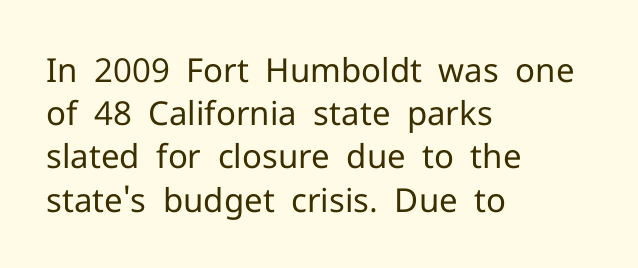
The letters sit at their default tracking, neither squeezed nor spread. Notice how the stems are strictly vertical — no italics here. The lines sit at an ordinary, default distance from one another. Is this a fixed-width face? No — the glyphs have proportional, varying widths.
